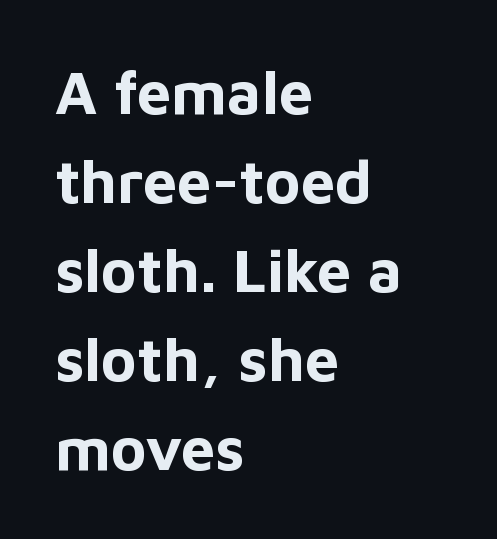
The typesetter chose a ragged-right arrangement here. Quick note: interline space is typical. Proportional: the letters do not fall into vertical columns. Underlining? Definitely not there.
